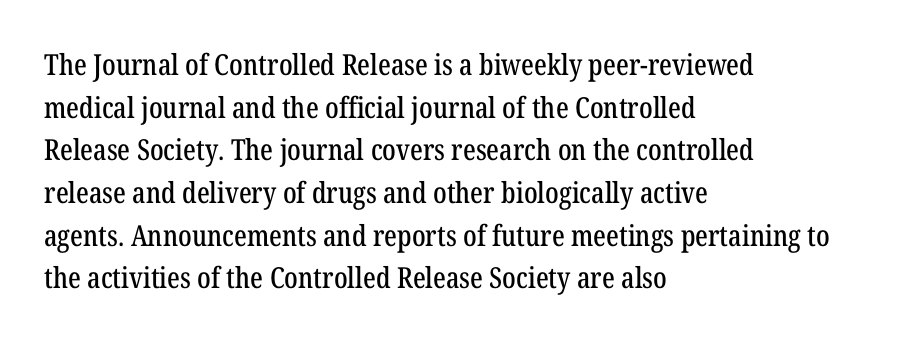
The image shows 29 px condensed serif type, upright; set left-aligned, normal line spacing (1.47x), normal letter spacing, not underlined; low stroke contrast and a medium x-height.
